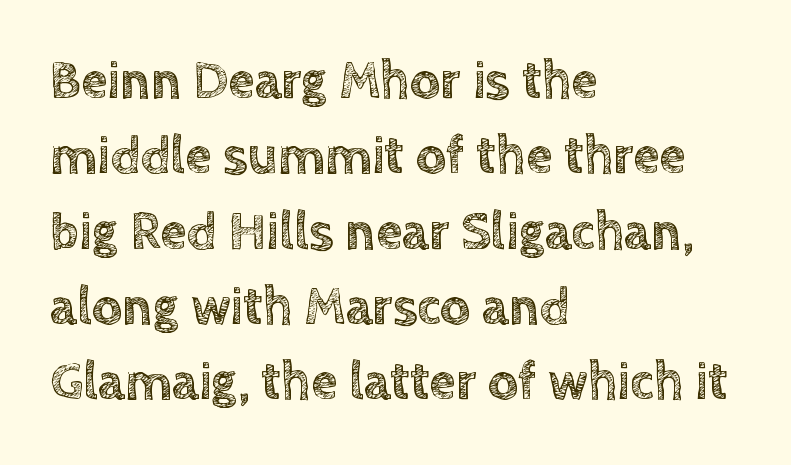
{"italic": "no", "width": "normal", "x_height": "large", "monospaced": "no", "underline": "no", "align": "left", "line_spacing": "normal", "line_spacing_ratio": 1.42, "letter_spacing": "normal", "letter_spacing_em": 0.0, "glyph_px": 53}
